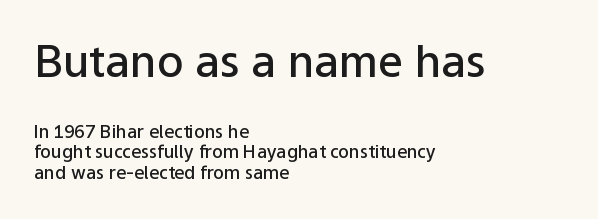
Q: Is the text bold? A: Semi-bold.
Q: Is the text italic (slanted)? A: No, it is upright.
Q: Is the typeface a serif or a sans-serif typeface? A: Sans-serif.
Q: Is the text underlined? A: No.
Q: How is the paragraph aligned? A: Left-aligned.
Q: Is the spacing between letters normal or unusually wide? A: Normal.
Q: Is the spacing between lines tight, normal or loose? A: Tight.
Q: Which block of text is set in a larger size, the first (top) or the second (bottom)? A: The first (top) one.
Q: Width (condensed, normal, or wide)? A: Normal.
Q: Stroke contrast? A: Low.
Q: x-height? A: Medium.
Q: Monospaced? A: No.
